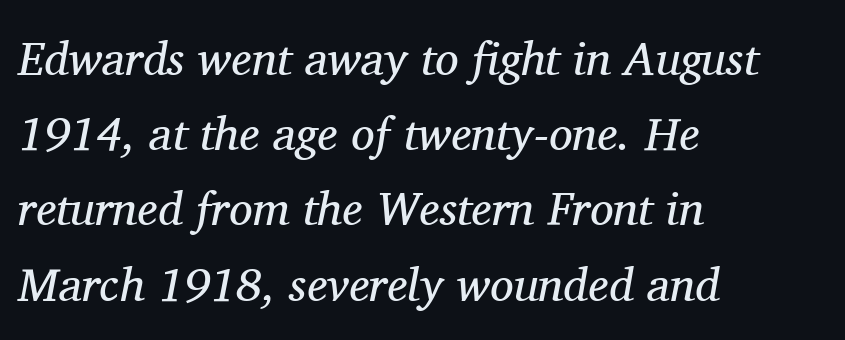
Q: Is the text bold? A: No.
Q: Is the text italic (slanted)? A: Yes, it leans right by about 11 degrees.
Q: Is the typeface a serif or a sans-serif typeface? A: Serif.
Q: Is the text underlined? A: No.
Q: How is the paragraph aligned? A: Left-aligned.
Q: Is the spacing between letters normal or unusually wide? A: Normal.
Q: Is the spacing between lines tight, normal or loose? A: Normal.
Q: Width (condensed, normal, or wide)? A: Normal.
Q: Stroke contrast? A: Medium.
Q: x-height? A: Medium.
Q: Monospaced? A: No.
